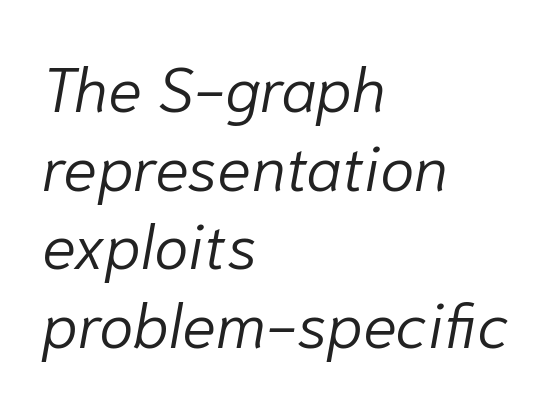
Q: Is the text bold? A: No.
Q: Is the text italic (slanted)? A: Yes, it leans right by about 10 degrees.
Q: Is the text underlined? A: No.
Q: How is the paragraph aligned? A: Left-aligned.
Q: Is the spacing between letters normal or unusually wide? A: Normal.
Q: Is the spacing between lines tight, normal or loose? A: Normal.
Q: Width (condensed, normal, or wide)? A: Normal.
Q: Stroke contrast? A: Low.
Q: x-height? A: Medium.
Q: Monospaced? A: No.
